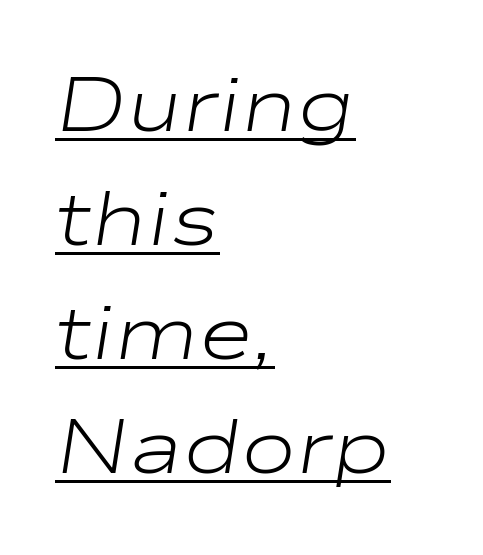
{"italic": "yes", "lean": "right", "slant_degrees": 9, "bold": "no", "weight": "light", "width": "wide", "stroke_contrast": "low", "x_height": "medium", "monospaced": "no", "underline": "yes", "align": "left", "line_spacing": "normal", "line_spacing_ratio": 1.52, "letter_spacing": "normal", "letter_spacing_em": 0.0, "glyph_px": 75}
